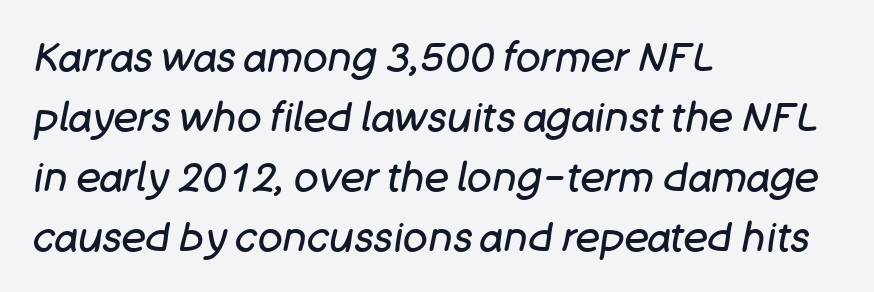
Q: Is the text bold? A: No.
Q: Is the text italic (slanted)? A: Yes, it leans right by about 11 degrees.
Q: Is the text underlined? A: No.
Q: How is the paragraph aligned? A: Left-aligned.
Q: Is the spacing between letters normal or unusually wide? A: Normal.
Q: Is the spacing between lines tight, normal or loose? A: Normal.
Q: Width (condensed, normal, or wide)? A: Normal.
Q: Stroke contrast? A: Low.
Q: x-height? A: Large.
Q: Monospaced? A: No.
